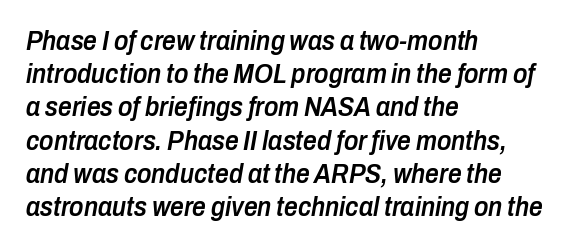
{"italic": "yes", "lean": "right", "slant_degrees": 10, "bold": "semi", "underline": "no", "align": "left", "line_spacing_ratio": 1.23, "letter_spacing": "normal", "letter_spacing_em": 0.0, "glyph_px": 27}
